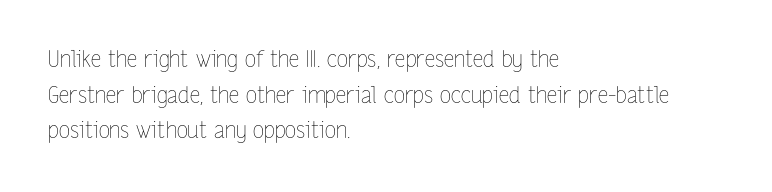
Q: Is the text bold? A: No.
Q: Is the text italic (slanted)? A: No, it is upright.
Q: Is the text underlined? A: No.
Q: How is the paragraph aligned? A: Left-aligned.
Q: Is the spacing between letters normal or unusually wide? A: Normal.
Q: Is the spacing between lines tight, normal or loose? A: Normal.
